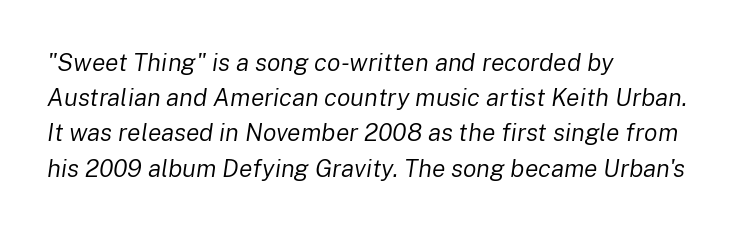
{"italic": "yes", "lean": "right", "slant_degrees": 8, "bold": "no", "underline": "no", "align": "left", "line_spacing": "normal", "line_spacing_ratio": 1.41, "letter_spacing": "normal", "letter_spacing_em": 0.0, "glyph_px": 25}
